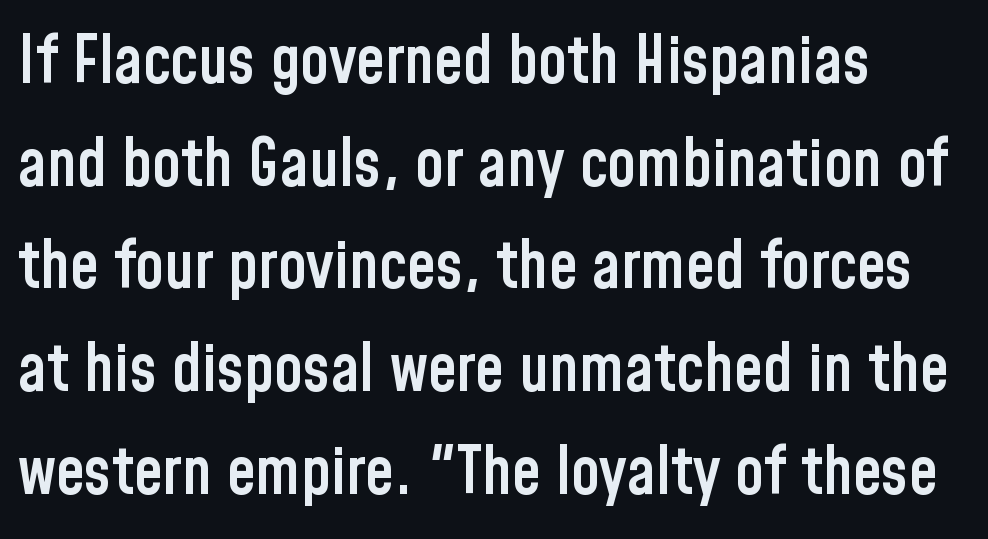
Check under the words: just untouched page. Emphasis by weight is partial: semibold. Designer's note — italics off, roman on. No feet cap the strokes, marking this as sans-serif type.
